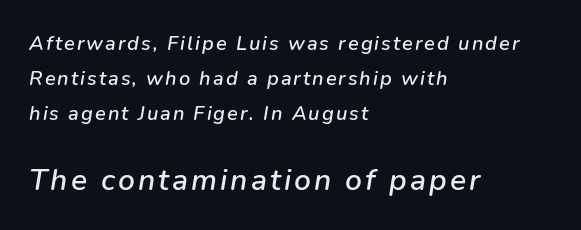
This sample has the flowing, uneven cadence of proportional lettering. A classic flush-left, rag-right setting is used for this passage. A typesetter would mark this as italic. Underline: absent. Type size steps up from the first block to the second.
